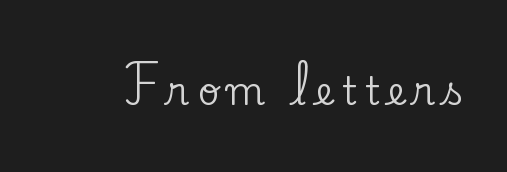
Q: Is the text italic (slanted)? A: No, it is upright.
Q: Is the typeface a serif or a sans-serif typeface? A: Serif.
Q: Is the text underlined? A: No.
Q: Is the spacing between letters normal or unusually wide? A: Unusually wide.
Q: Width (condensed, normal, or wide)? A: Normal.
Q: Stroke contrast? A: Low.
Q: x-height? A: Small.
Q: Monospaced? A: No.
